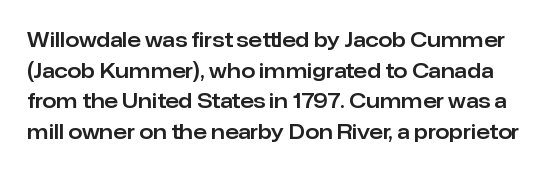
Q: Is the text italic (slanted)? A: No, it is upright.
Q: Is the text underlined? A: No.
Q: Is the spacing between letters normal or unusually wide? A: Normal.
Q: Is the spacing between lines tight, normal or loose? A: Normal.
